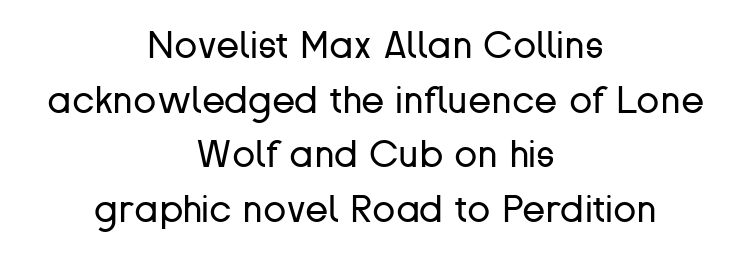
The image shows 38 px regular-weight sans-serif type, upright; set centered, normal line spacing (1.44x), normal letter spacing, not underlined; low stroke contrast and a medium x-height.
